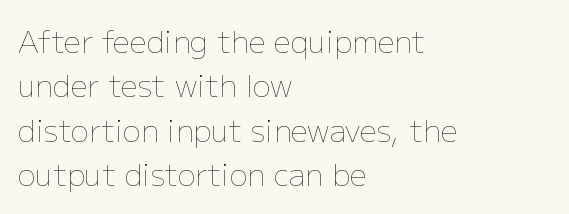
Glance below the letters and you will spot only blank space. Each new line begins a customary step beneath the previous one. This is not heavy type; no bold has been used. No italicization has been applied; the sample stays upright.
